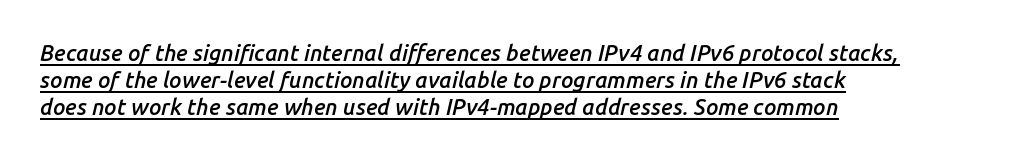
{"italic": "yes", "lean": "right", "slant_degrees": 14, "bold": "semi", "underline": "yes", "align": "left", "line_spacing_ratio": 1.23, "letter_spacing": "normal", "letter_spacing_em": 0.0, "glyph_px": 22}
